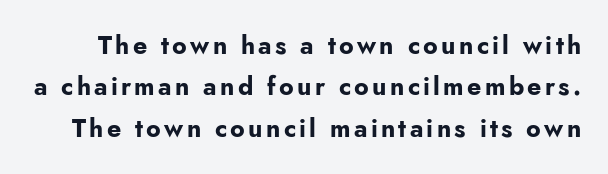
{"italic": "no", "bold": "yes", "underline": "no", "line_spacing": "normal", "line_spacing_ratio": 1.66, "glyph_px": 25}
